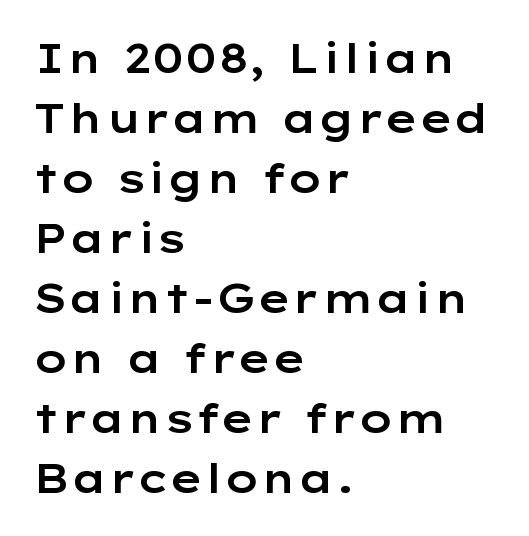
{"serif": "no", "italic": "no", "width": "wide", "stroke_contrast": "low", "x_height": "medium", "monospaced": "no", "underline": "no", "align": "left", "line_spacing": "normal", "line_spacing_ratio": 1.5, "letter_spacing": "normal", "letter_spacing_em": 0.0, "glyph_px": 40}
